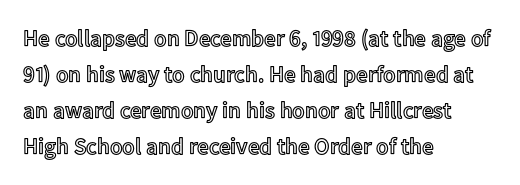
Q: Is the text italic (slanted)? A: No, it is upright.
Q: Is the text underlined? A: No.
Q: How is the paragraph aligned? A: Left-aligned.
Q: Is the spacing between letters normal or unusually wide? A: Normal.
Q: Is the spacing between lines tight, normal or loose? A: Normal.
